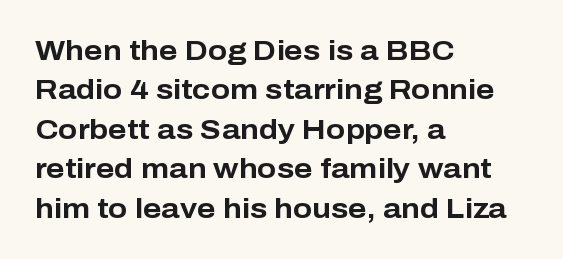
Q: Is the text bold? A: Yes.
Q: Is the text italic (slanted)? A: No, it is upright.
Q: Is the typeface a serif or a sans-serif typeface? A: Sans-serif.
Q: Is the text underlined? A: No.
Q: How is the paragraph aligned? A: Left-aligned.
Q: Is the spacing between letters normal or unusually wide? A: Normal.
Q: Is the spacing between lines tight, normal or loose? A: Normal.
Q: Width (condensed, normal, or wide)? A: Normal.
Q: Stroke contrast? A: Low.
Q: x-height? A: Medium.
Q: Monospaced? A: No.
